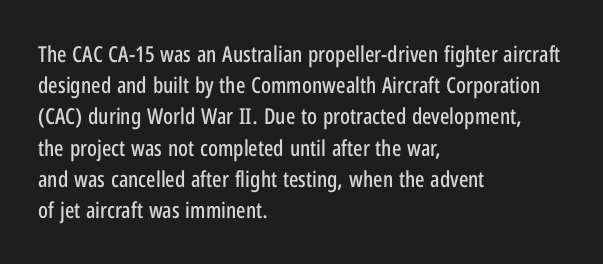
{"italic": "no", "underline": "no", "align": "left", "line_spacing": "normal", "line_spacing_ratio": 1.42, "letter_spacing": "normal", "letter_spacing_em": 0.0, "glyph_px": 22}
